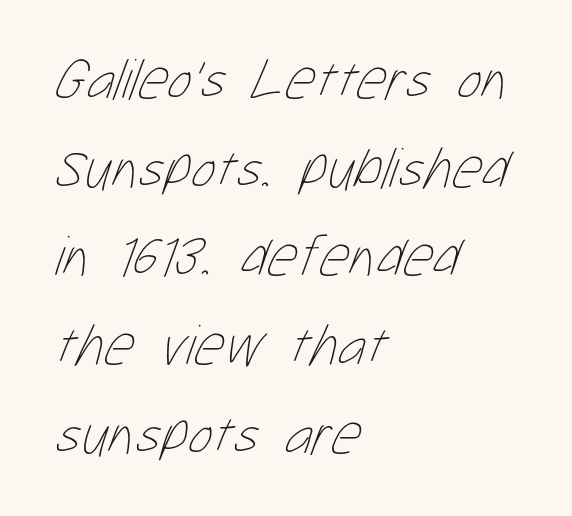
Q: Is the text bold? A: No.
Q: Is the text underlined? A: No.
Q: How is the paragraph aligned? A: Left-aligned.
Q: Is the spacing between letters normal or unusually wide? A: Normal.
Q: Is the spacing between lines tight, normal or loose? A: Normal.
Q: Width (condensed, normal, or wide)? A: Condensed.
Q: Stroke contrast? A: Low.
Q: x-height? A: Medium.
Q: Monospaced? A: No.
